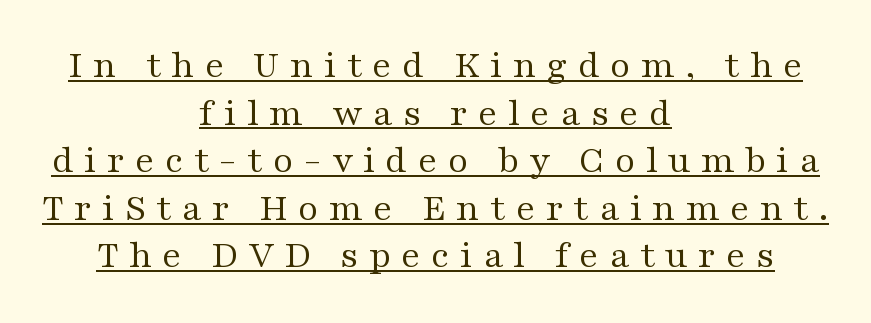
{"serif": "yes", "italic": "no", "bold": "no", "weight": "regular", "width": "wide", "stroke_contrast": "medium", "x_height": "medium", "monospaced": "no", "underline": "yes", "align": "center", "line_spacing_ratio": 1.22, "letter_spacing": "wide", "letter_spacing_em": 0.26, "glyph_px": 39}
